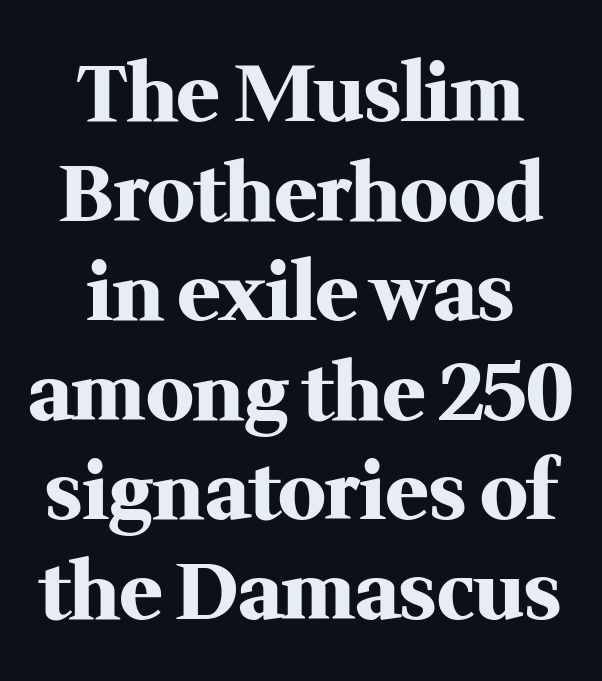
Small tapered or slab feet sit at the stroke ends, so this counts as serif. The rendering uses a bold face; every stroke is thick and dark. One glance says typical: line gaps are just what's usual. Note the varied advance widths — an 'i' is clearly narrower than an 'm'. Compared with typical body copy, the letter spacing here is the same.
